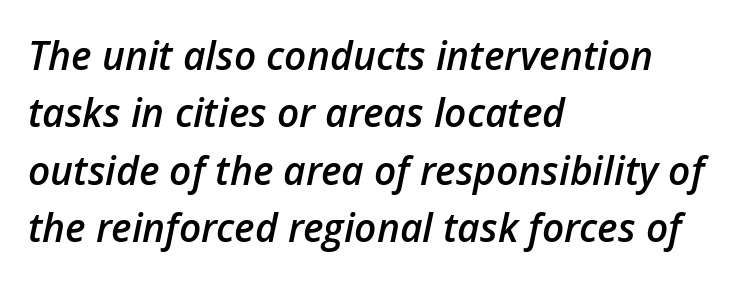
Note the varied advance widths — an 'i' is clearly narrower than an 'm'. One glance says typical: line gaps are just what's usual. This is oblique type, the kind used for emphasis or titles. Clear beneath every line of the passage. Weight check: semibold — heavier than regular, not quite bold. Does the copy run flush right? No — it runs flush left.
